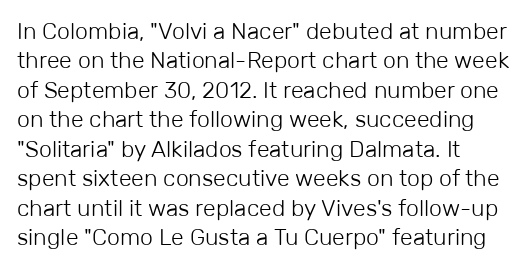
Q: Is the text bold? A: No.
Q: Is the text italic (slanted)? A: No, it is upright.
Q: Is the text underlined? A: No.
Q: How is the paragraph aligned? A: Left-aligned.
Q: Is the spacing between letters normal or unusually wide? A: Normal.
Q: Is the spacing between lines tight, normal or loose? A: Normal.
